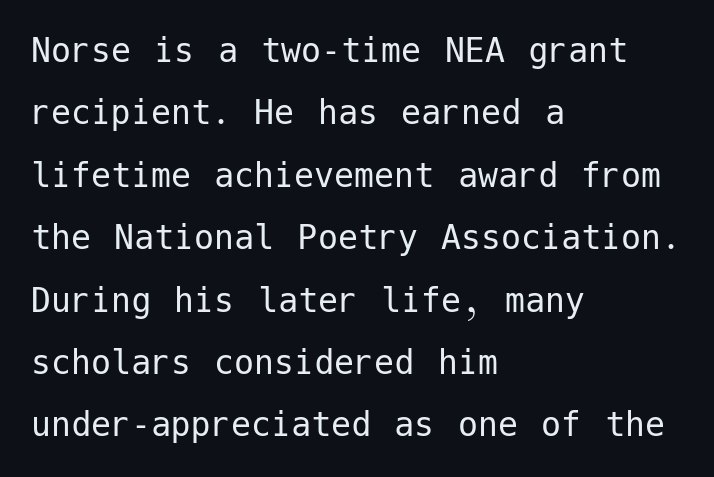
{"serif": "no", "italic": "no", "bold": "no", "weight": "regular", "width": "normal", "stroke_contrast": "low", "x_height": "medium", "underline": "no", "align": "left", "line_spacing": "normal", "line_spacing_ratio": 1.56, "letter_spacing": "normal", "letter_spacing_em": 0.0, "glyph_px": 40}
